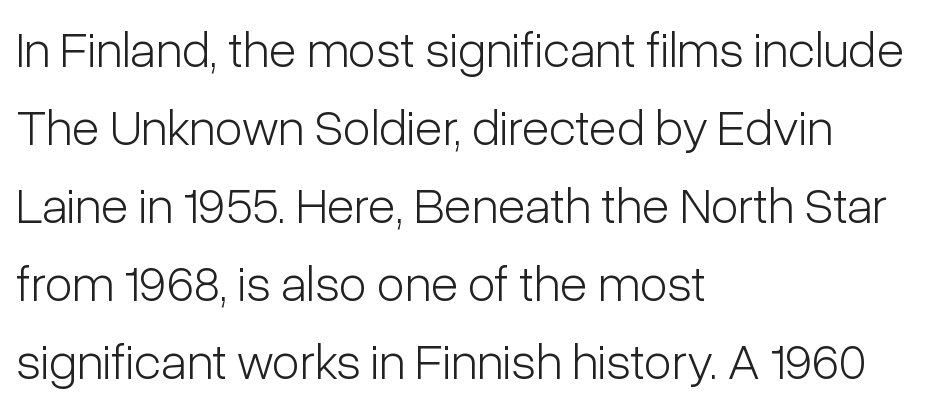
Unlike italic type, these characters show no tilt at all. The letters look calm and open, with moderate or lighter stems. Check under the words: just untouched page. This sample is left-justified, so line endings fall wherever the words run out.
